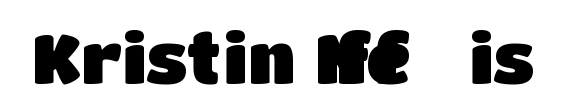
The image shows 69 px heavy sans-serif type, upright; set normal letter spacing, not underlined; low stroke contrast and a large x-height.
